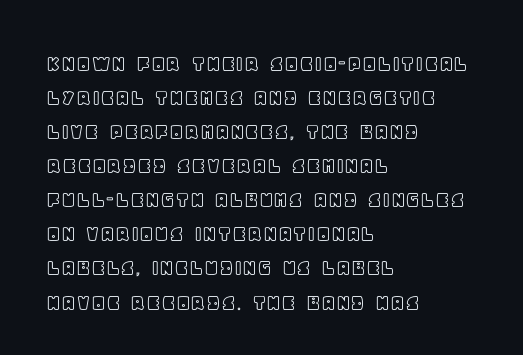
{"italic": "no", "underline": "no", "align": "left", "line_spacing": "normal", "line_spacing_ratio": 1.42, "letter_spacing": "normal", "letter_spacing_em": 0.0, "glyph_px": 24}
